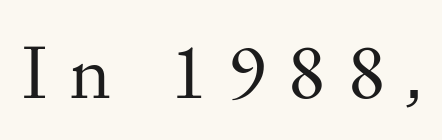
{"serif": "yes", "italic": "no", "bold": "no", "weight": "regular", "width": "normal", "stroke_contrast": "medium", "x_height": "small", "monospaced": "no", "underline": "no", "letter_spacing": "wide", "letter_spacing_em": 0.27, "glyph_px": 79}
